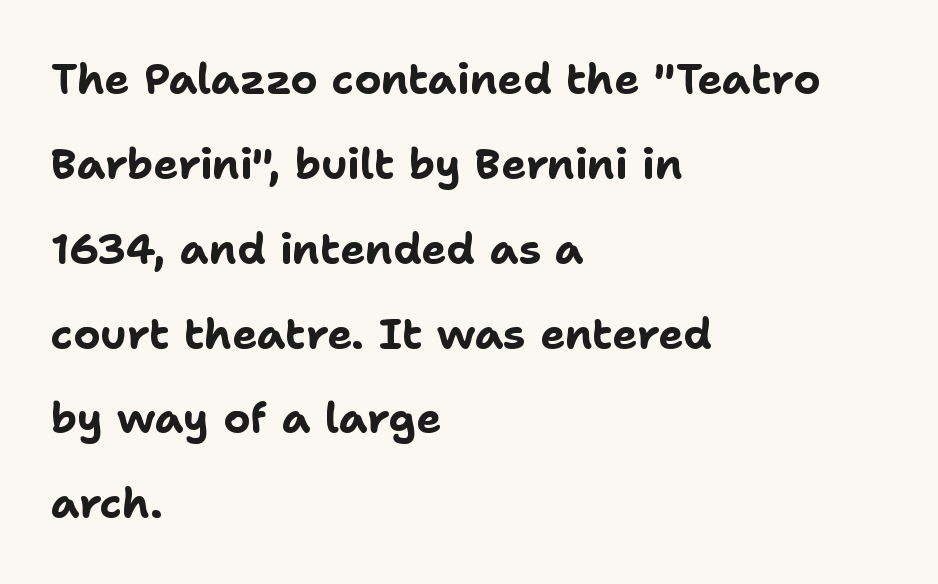
The image shows 42 px bold sans-serif type, upright; set left-aligned, loose line spacing (2.02x), normal letter spacing, not underlined; low stroke contrast and a medium x-height.
